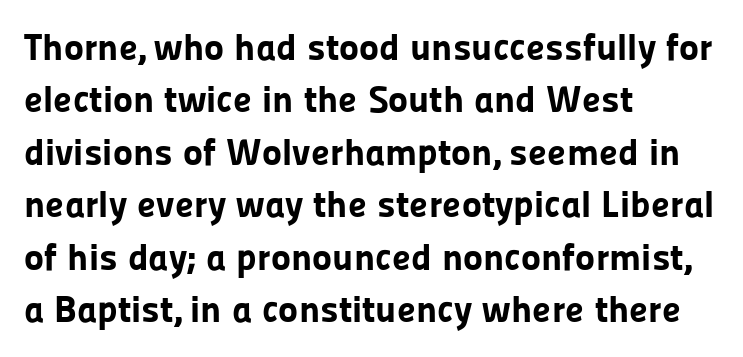
This is roman type, the default non-slanted kind. The foot of each line stays bare and open. Character widths vary here, with narrow letters taking less room than wide ones. Successive baselines arrive at the customary interval. These lines keep a tight, regular rhythm from letter to letter.
